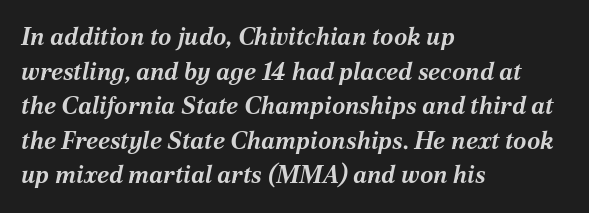
Q: Is the text bold? A: Yes.
Q: Is the text italic (slanted)? A: Yes, it leans right by about 12 degrees.
Q: Is the text underlined? A: No.
Q: How is the paragraph aligned? A: Left-aligned.
Q: Is the spacing between letters normal or unusually wide? A: Normal.
Q: Is the spacing between lines tight, normal or loose? A: Normal.
